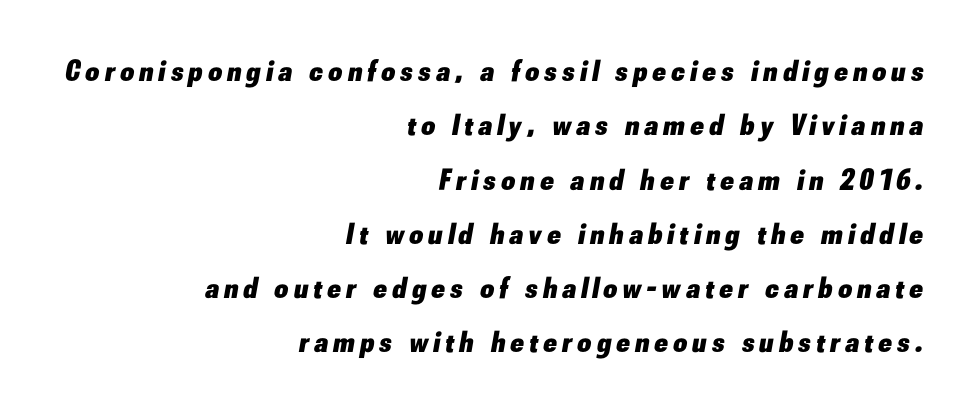
{"italic": "yes", "lean": "right", "slant_degrees": 10, "bold": "yes", "weight": "heavy", "width": "normal", "stroke_contrast": "low", "x_height": "small", "monospaced": "no", "underline": "no", "align": "right", "line_spacing_ratio": 1.81, "glyph_px": 30}
